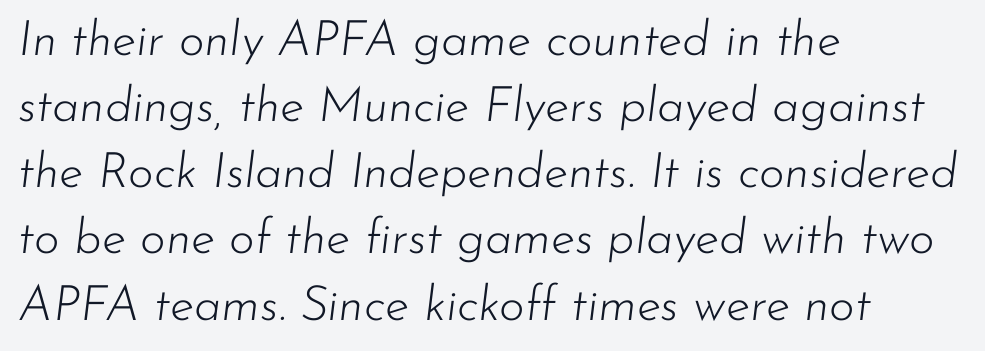
The image shows 49 px light type, italic (leaning right); set left-aligned, normal line spacing (1.35x), normal letter spacing, not underlined; low stroke contrast and a small x-height.
